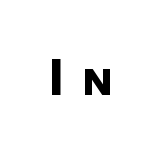
Q: Is the text bold? A: Yes.
Q: Is the typeface a serif or a sans-serif typeface? A: Sans-serif.
Q: Is the text underlined? A: No.
Q: Is the spacing between letters normal or unusually wide? A: Unusually wide.
Q: Width (condensed, normal, or wide)? A: Normal.
Q: Stroke contrast? A: Low.
Q: x-height? A: Medium.
Q: Monospaced? A: No.
